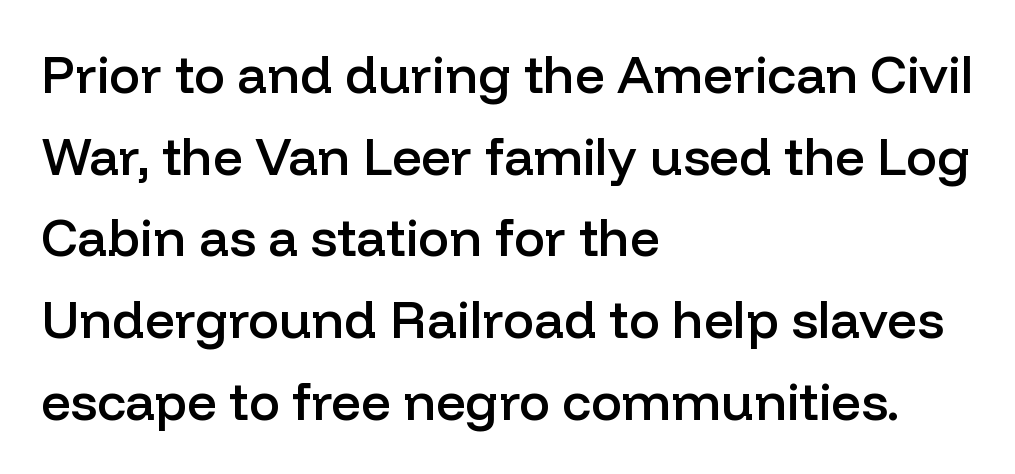
{"serif": "no", "italic": "no", "bold": "semi", "weight": "semibold", "width": "normal", "stroke_contrast": "low", "x_height": "medium", "monospaced": "no", "underline": "no", "align": "left", "line_spacing": "normal", "line_spacing_ratio": 1.57, "letter_spacing": "normal", "letter_spacing_em": 0.0, "glyph_px": 52}
